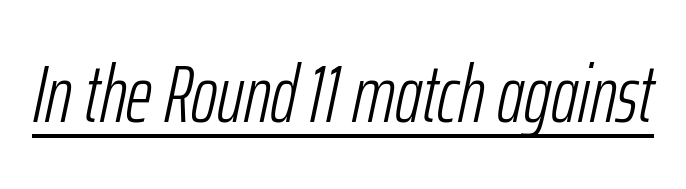
Spacing verdict: proportional, widths tailored to each character. Beneath each row of characters lies a ruled line. Slanted lettering throughout. Short note: letters normally spaced. Think standard paragraph weight, or any step lighter than that.
